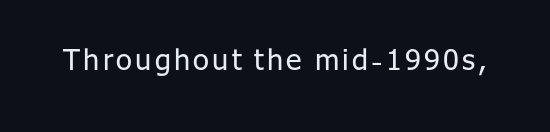
{"serif": "no", "italic": "no", "bold": "no", "weight": "regular", "width": "normal", "stroke_contrast": "low", "x_height": "medium", "monospaced": "no", "underline": "no", "glyph_px": 29}
